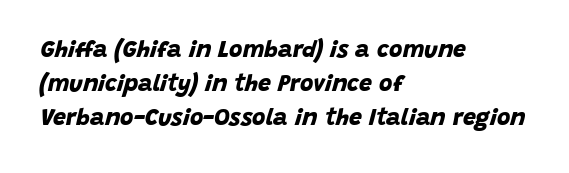
Normally led — the rows are evenly, conventionally spaced. In CSS terms this would be text-align: left. The passage shown is not underscored anywhere. The rendering keeps characters at their native spacing. The rendering uses a bold face; every stroke is thick and dark.
